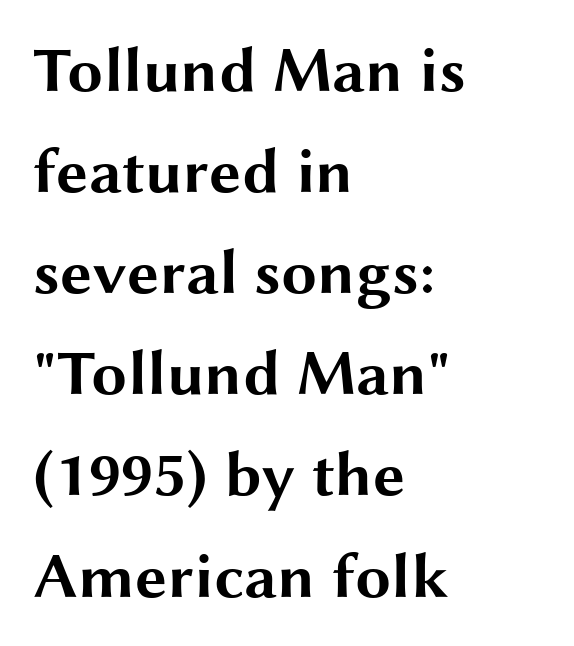
Q: Is the text bold? A: Yes.
Q: Is the text italic (slanted)? A: No, it is upright.
Q: Is the typeface a serif or a sans-serif typeface? A: Sans-serif.
Q: Is the text underlined? A: No.
Q: How is the paragraph aligned? A: Left-aligned.
Q: Is the spacing between letters normal or unusually wide? A: Normal.
Q: Is the spacing between lines tight, normal or loose? A: Normal.
Q: Width (condensed, normal, or wide)? A: Wide.
Q: Stroke contrast? A: Medium.
Q: x-height? A: Medium.
Q: Monospaced? A: No.
